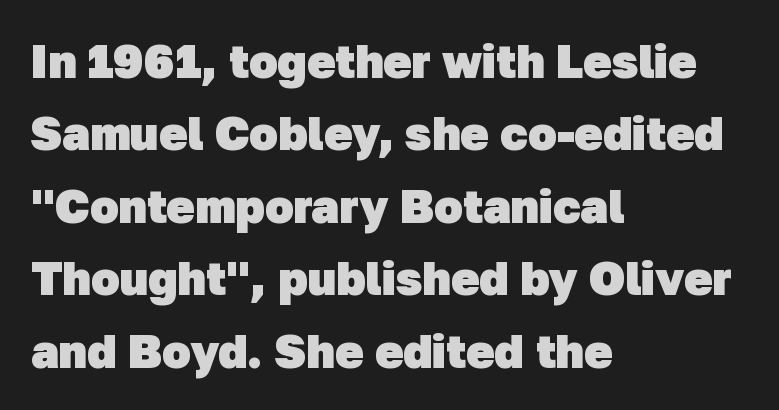
Q: Is the text bold? A: Yes.
Q: Is the typeface a serif or a sans-serif typeface? A: Sans-serif.
Q: Is the text underlined? A: No.
Q: How is the paragraph aligned? A: Left-aligned.
Q: Is the spacing between letters normal or unusually wide? A: Normal.
Q: Is the spacing between lines tight, normal or loose? A: Normal.
Q: Width (condensed, normal, or wide)? A: Normal.
Q: Stroke contrast? A: Low.
Q: x-height? A: Medium.
Q: Monospaced? A: No.
